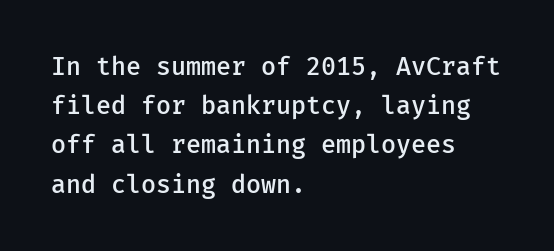
The image shows 25 px text type, upright; set left-aligned, normal line spacing (1.57x), normal letter spacing, not underlined.
